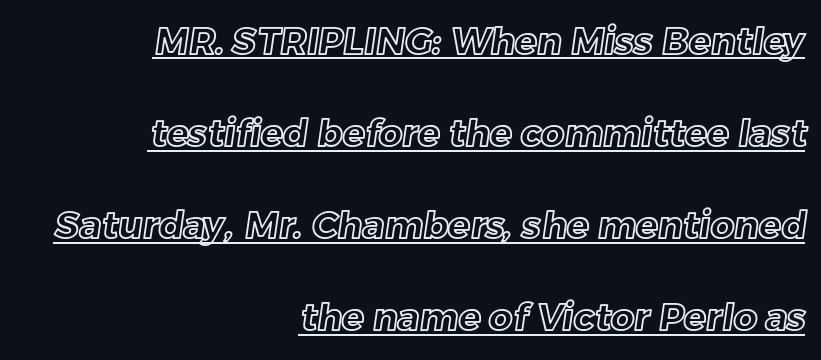
Q: Is the text underlined? A: Yes.
Q: How is the paragraph aligned? A: Right-aligned.
Q: Is the spacing between letters normal or unusually wide? A: Normal.
Q: Is the spacing between lines tight, normal or loose? A: Loose.
Q: Width (condensed, normal, or wide)? A: Normal.
Q: x-height? A: Medium.
Q: Monospaced? A: No.
